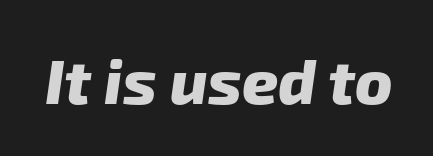
The image shows 63 px heavy sans-serif type; set normal letter spacing, not underlined; low stroke contrast and a medium x-height.
